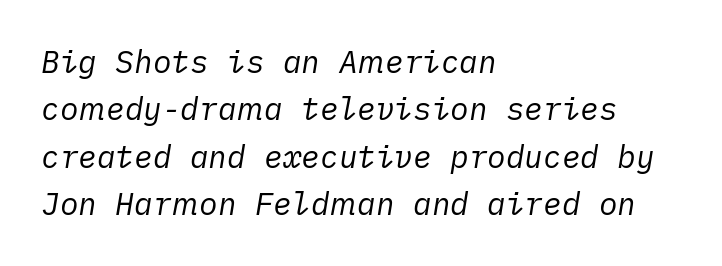
Type without underlining. Weight: regular or lighter. Left-aligned paragraph, ragged on the right. In terms of posture, this sample is oblique. Short note: letters normally spaced.
